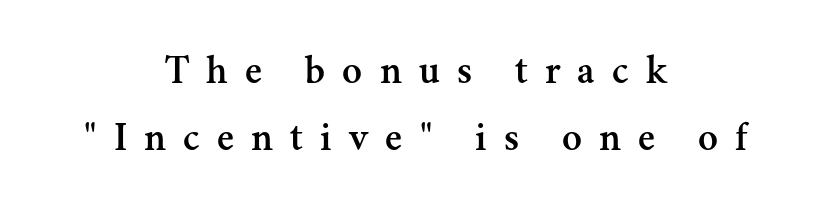
The image shows 41 px serif type, upright; set centered, normal line spacing (1.64x), unusually wide letter spacing (+0.42 em), not underlined; medium stroke contrast and a small x-height.
